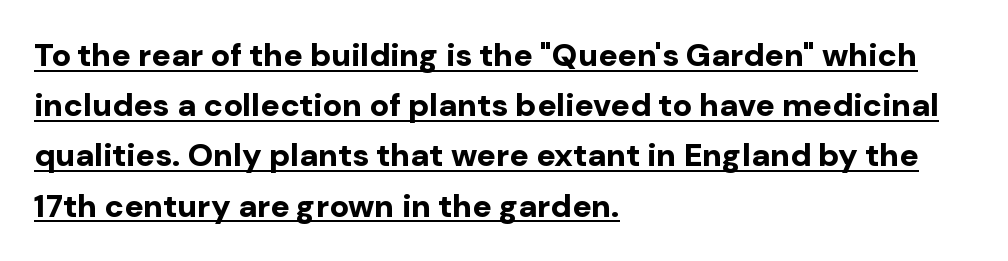
{"serif": "no", "italic": "no", "bold": "yes", "weight": "bold", "width": "normal", "stroke_contrast": "low", "x_height": "medium", "monospaced": "no", "underline": "yes", "align": "left", "line_spacing": "normal", "line_spacing_ratio": 1.57, "letter_spacing": "normal", "letter_spacing_em": 0.0, "glyph_px": 32}
